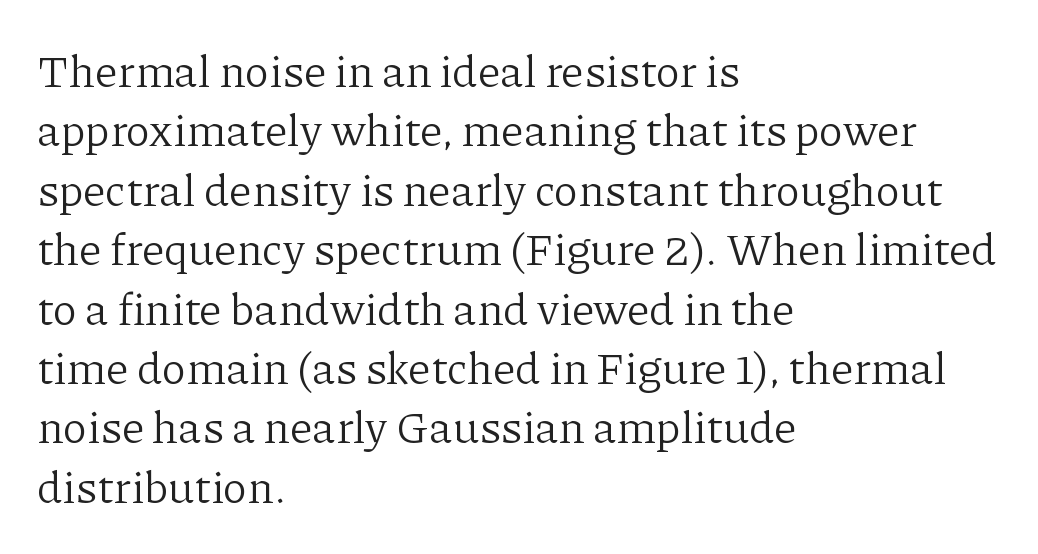
Q: Is the text bold? A: No.
Q: Is the text italic (slanted)? A: No, it is upright.
Q: Is the typeface a serif or a sans-serif typeface? A: Serif.
Q: Is the text underlined? A: No.
Q: How is the paragraph aligned? A: Left-aligned.
Q: Is the spacing between letters normal or unusually wide? A: Normal.
Q: Is the spacing between lines tight, normal or loose? A: Normal.
Q: Width (condensed, normal, or wide)? A: Normal.
Q: Stroke contrast? A: Low.
Q: x-height? A: Medium.
Q: Monospaced? A: No.
